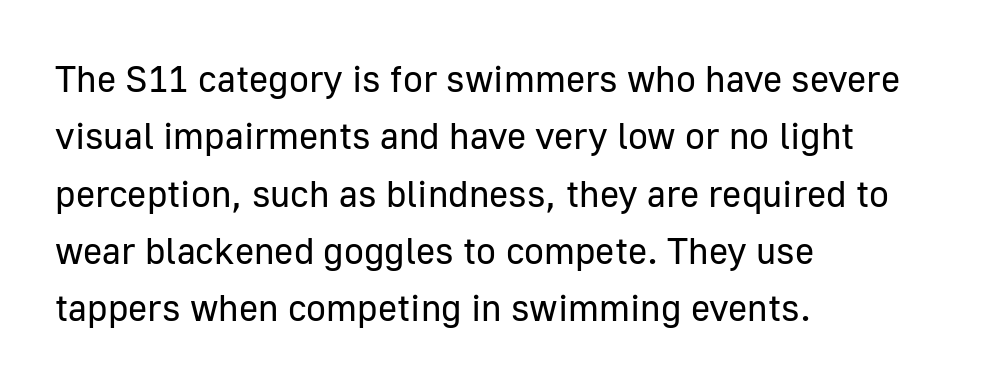
{"serif": "no", "italic": "no", "bold": "no", "weight": "regular", "width": "normal", "stroke_contrast": "low", "x_height": "medium", "monospaced": "no", "underline": "no", "align": "left", "line_spacing": "normal", "line_spacing_ratio": 1.55, "letter_spacing": "normal", "letter_spacing_em": 0.0, "glyph_px": 37}
